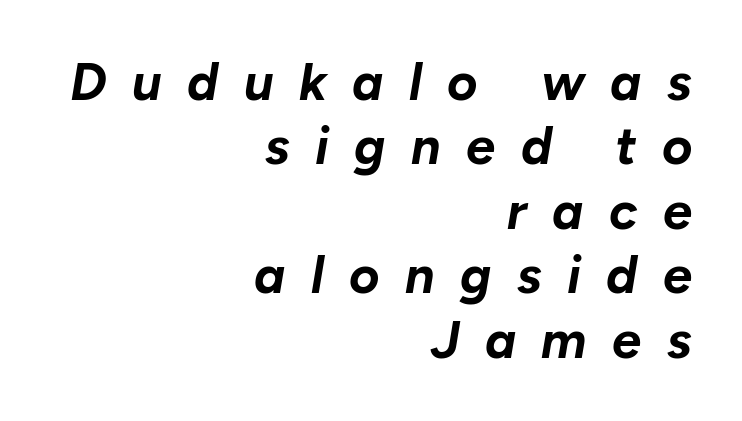
Thick stems and heavy bowls — unmistakably bold. Spacing verdict: proportional, widths tailored to each character. These lines have a slow, spaced-out rhythm from letter to letter. Italic: yes, the glyphs are oblique. The space directly below the letters is spotless. Caption: multi-line text, flush right, ragged left.
